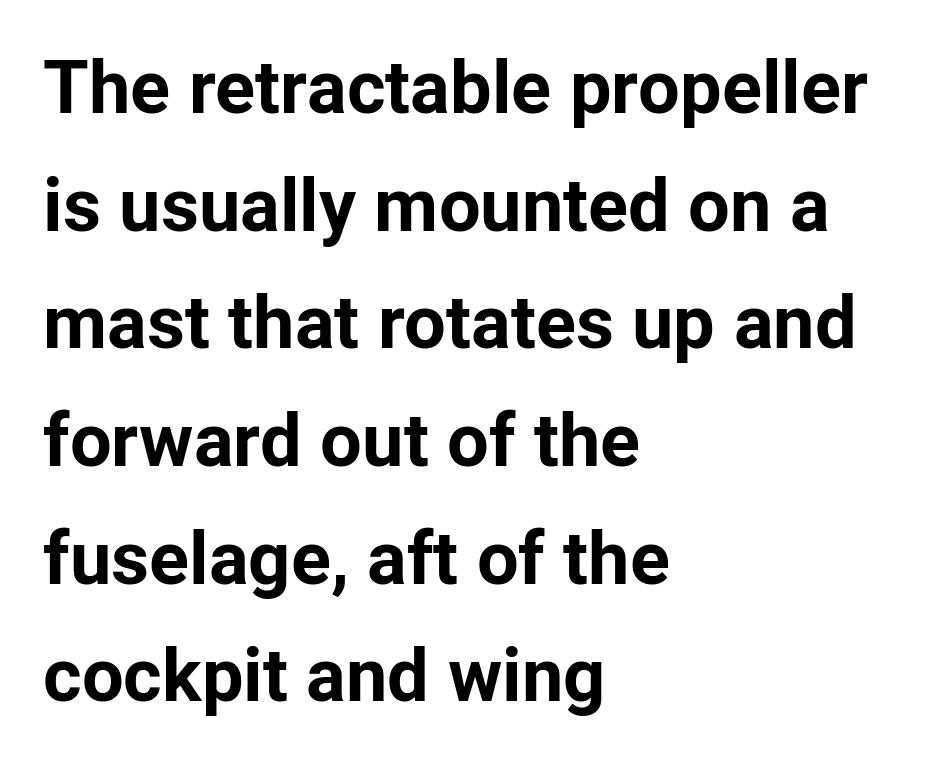
{"serif": "no", "italic": "no", "bold": "yes", "weight": "bold", "width": "normal", "stroke_contrast": "low", "x_height": "medium", "monospaced": "no", "underline": "no", "align": "left", "line_spacing": "normal", "line_spacing_ratio": 1.59, "letter_spacing": "normal", "letter_spacing_em": 0.0, "glyph_px": 74}
